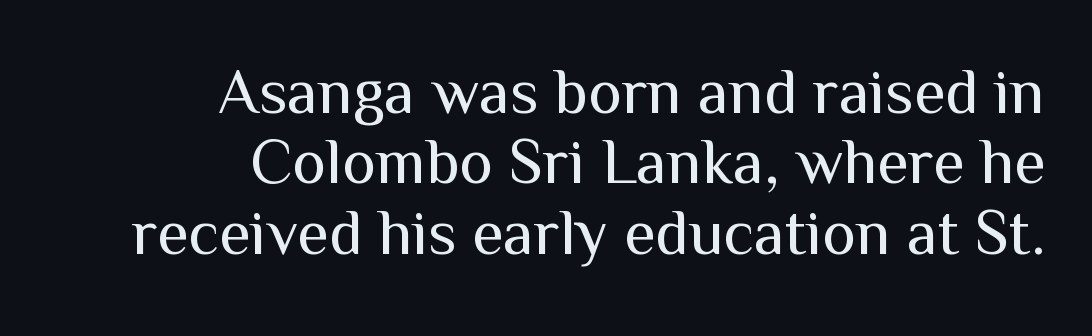
{"serif": "no", "italic": "no", "bold": "no", "weight": "regular", "width": "normal", "stroke_contrast": "medium", "x_height": "medium", "monospaced": "no", "underline": "no", "align": "right", "line_spacing": "tight", "line_spacing_ratio": 1.1, "letter_spacing": "normal", "letter_spacing_em": 0.0, "glyph_px": 64}
